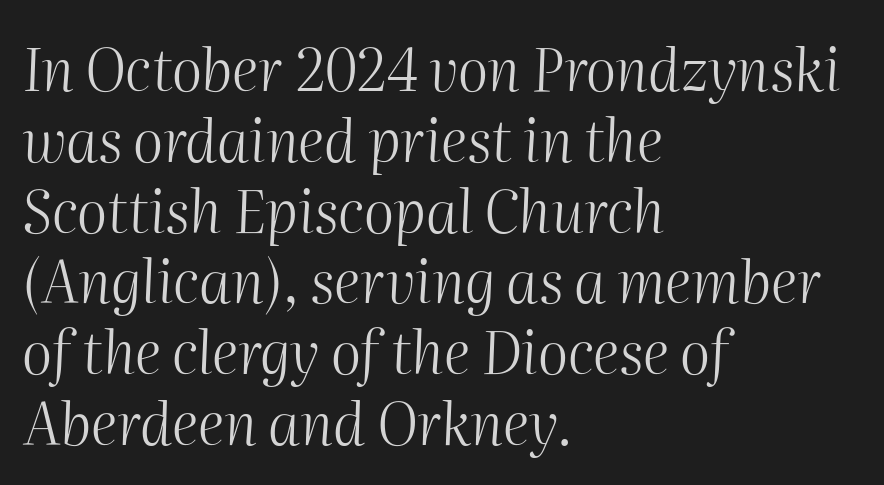
{"italic": "yes", "lean": "right", "slant_degrees": 2, "bold": "no", "weight": "light", "width": "normal", "stroke_contrast": "medium", "x_height": "medium", "monospaced": "no", "underline": "no", "align": "left", "line_spacing_ratio": 1.22, "letter_spacing": "normal", "letter_spacing_em": 0.0, "glyph_px": 58}
